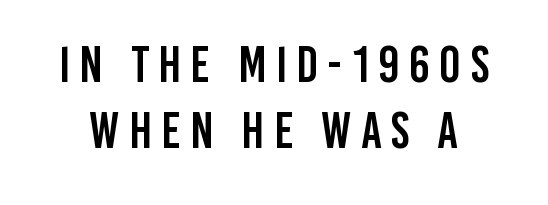
The image shows 51 px condensed sans-serif type, upright; set normal line spacing (1.3x), not underlined; low stroke contrast and a large x-height.
